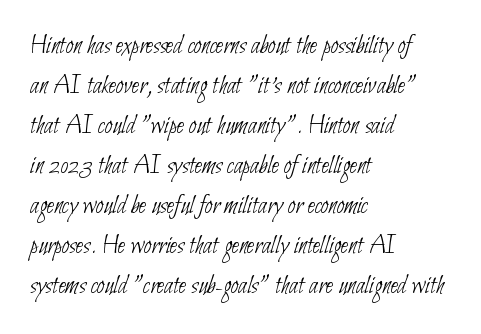
The image shows 27 px text type; set left-aligned, normal line spacing (1.48x), normal letter spacing, not underlined.
